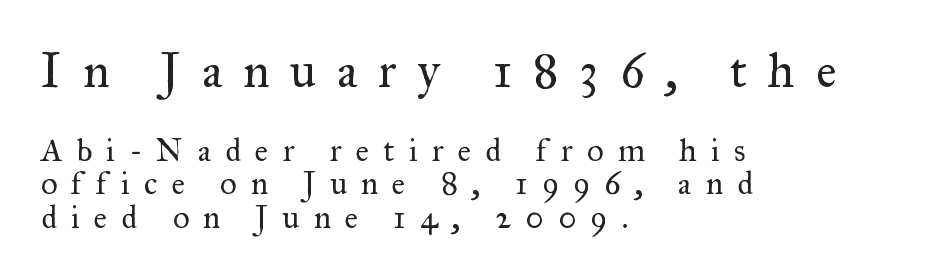
Q: Is the text bold? A: No.
Q: Is the text italic (slanted)? A: No, it is upright.
Q: Is the typeface a serif or a sans-serif typeface? A: Serif.
Q: Is the text underlined? A: No.
Q: How is the paragraph aligned? A: Left-aligned.
Q: Is the spacing between letters normal or unusually wide? A: Unusually wide.
Q: Is the spacing between lines tight, normal or loose? A: Tight.
Q: Which block of text is set in a larger size, the first (top) or the second (bottom)? A: The first (top) one.
Q: Width (condensed, normal, or wide)? A: Normal.
Q: Stroke contrast? A: Medium.
Q: x-height? A: Small.
Q: Monospaced? A: No.
